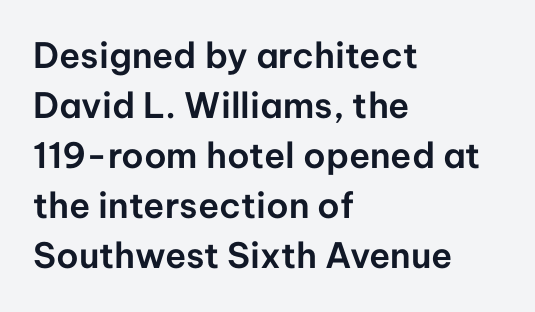
The passage shown is typed in a proportional face where columns would drift. No word sits above an underline. The lines are quadded left. The typography opts for an upright posture over an oblique one. Unlike a traditional serif, this face leaves its strokes unadorned. One glance says typical: line gaps are just what's usual.
